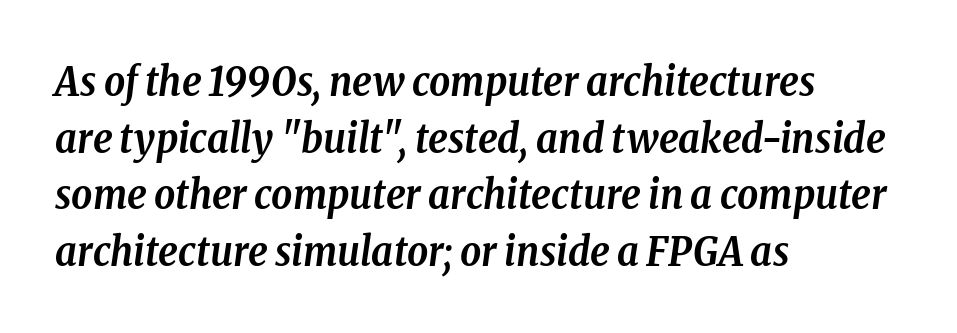
{"serif": "yes", "italic": "yes", "lean": "right", "slant_degrees": 8, "bold": "yes", "weight": "semibold", "width": "condensed", "stroke_contrast": "low", "x_height": "medium", "monospaced": "no", "underline": "no", "align": "left", "line_spacing": "normal", "line_spacing_ratio": 1.38, "letter_spacing": "normal", "letter_spacing_em": 0.0, "glyph_px": 41}
